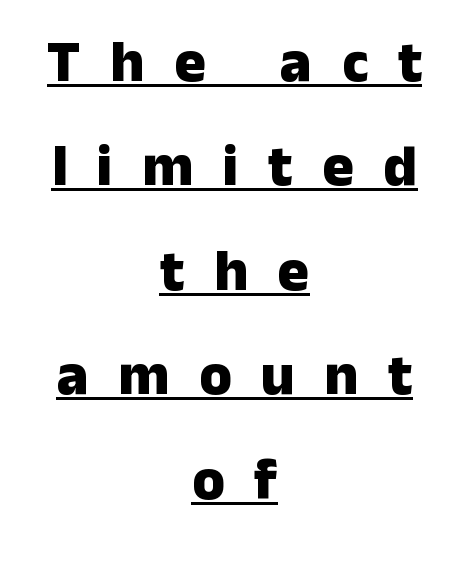
Q: Is the text bold? A: Yes.
Q: Is the text italic (slanted)? A: No, it is upright.
Q: Is the typeface a serif or a sans-serif typeface? A: Sans-serif.
Q: Is the text underlined? A: Yes.
Q: How is the paragraph aligned? A: Centered.
Q: Is the spacing between letters normal or unusually wide? A: Unusually wide.
Q: Width (condensed, normal, or wide)? A: Normal.
Q: Stroke contrast? A: Low.
Q: x-height? A: Medium.
Q: Monospaced? A: No.
